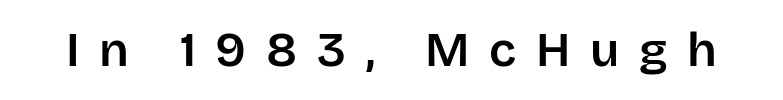
Q: Is the text italic (slanted)? A: No, it is upright.
Q: Is the typeface a serif or a sans-serif typeface? A: Sans-serif.
Q: Is the text underlined? A: No.
Q: Is the spacing between letters normal or unusually wide? A: Unusually wide.
Q: Width (condensed, normal, or wide)? A: Normal.
Q: Stroke contrast? A: Low.
Q: x-height? A: Large.
Q: Monospaced? A: No.
